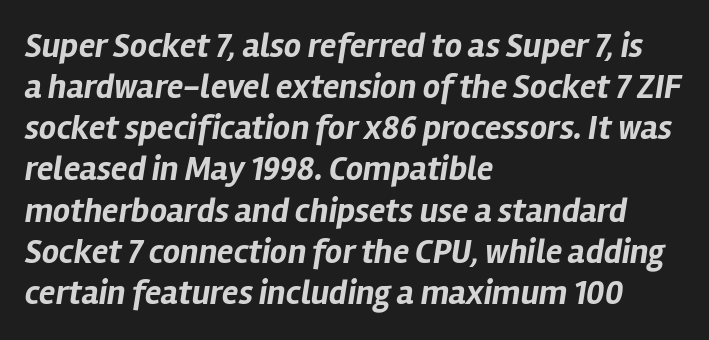
The image shows 34 px bold type, italic (leaning right); set left-aligned, line spacing 1.21x, normal letter spacing, not underlined; low stroke contrast and a medium x-height.
